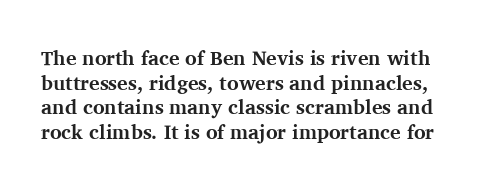
Nobody touched the tracking dial on this one. You can tell it's not italic because the verticals are truly vertical. The rendering uses a bold face; every stroke is thick and dark. Nobody drew a line under any word here.
